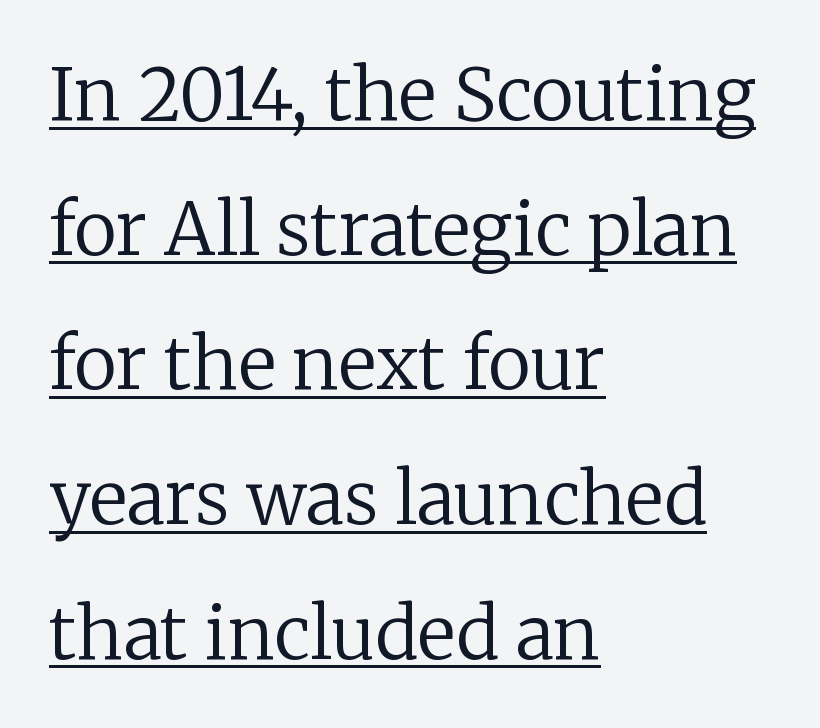
Every row of glyphs begins at an identical x-position on the left. Stems and bowls with no extra thickness — not bold. Proportional: the letters do not fall into vertical columns. The letters stand upright; this is a roman face. Inter-character spacing is left at the font's built-in metrics. The lettering is marked with a stroke running underneath it.
